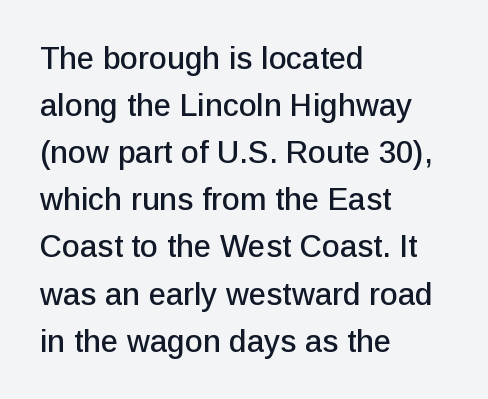
Notice how the stems are strictly vertical — no italics here. Nope, no serifs anywhere on these letters. The rows are spaced the way most documents space them. Glyph-to-glyph distance matches everyday printed text. The face used here is proportionally spaced, like ordinary book or web type.
